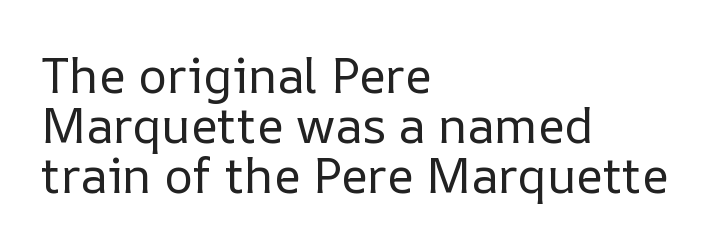
Nobody touched the tracking dial on this one. Glance below the letters and you will spot only blank space. The characters are drawn with everyday or finer stroke widths. Vertically, the passage feels compressed, each row crowding the next. If you drew a line through each stem, it would be perfectly vertical.
